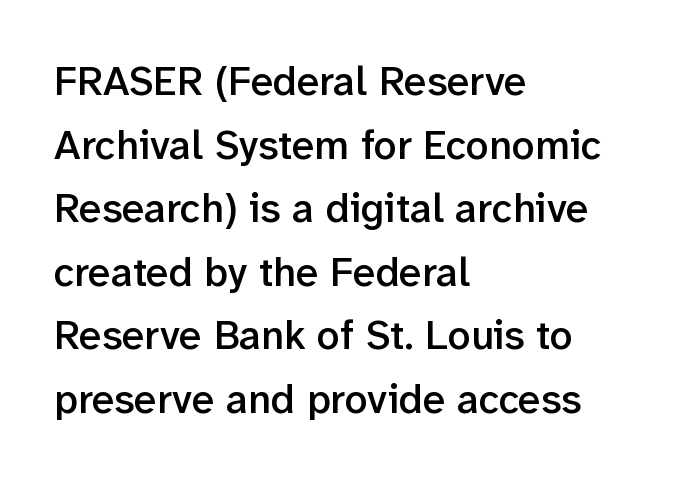
Q: Is the text bold? A: Semi-bold.
Q: Is the text italic (slanted)? A: No, it is upright.
Q: Is the typeface a serif or a sans-serif typeface? A: Sans-serif.
Q: Is the text underlined? A: No.
Q: How is the paragraph aligned? A: Left-aligned.
Q: Is the spacing between letters normal or unusually wide? A: Normal.
Q: Is the spacing between lines tight, normal or loose? A: Normal.
Q: Width (condensed, normal, or wide)? A: Normal.
Q: Stroke contrast? A: Low.
Q: x-height? A: Medium.
Q: Monospaced? A: No.
